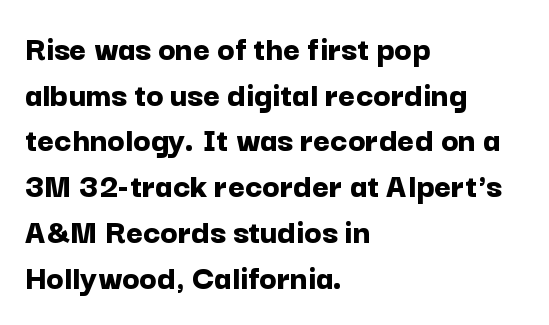
The image shows 36 px bold sans-serif type, upright; set left-aligned, normal line spacing (1.27x), normal letter spacing, not underlined; low stroke contrast and a medium x-height.
